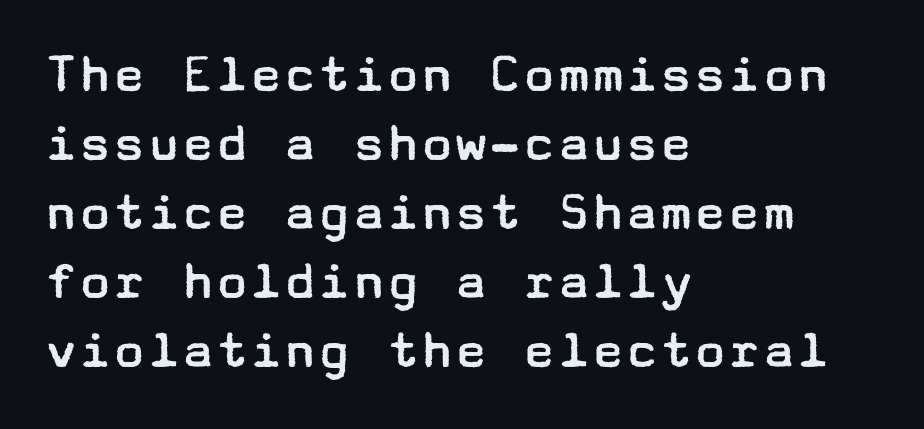
Q: Is the text bold? A: No.
Q: Is the text italic (slanted)? A: No, it is upright.
Q: Is the typeface a serif or a sans-serif typeface? A: Sans-serif.
Q: Is the text underlined? A: No.
Q: How is the paragraph aligned? A: Left-aligned.
Q: Is the spacing between letters normal or unusually wide? A: Normal.
Q: Width (condensed, normal, or wide)? A: Wide.
Q: Stroke contrast? A: Low.
Q: x-height? A: Medium.
